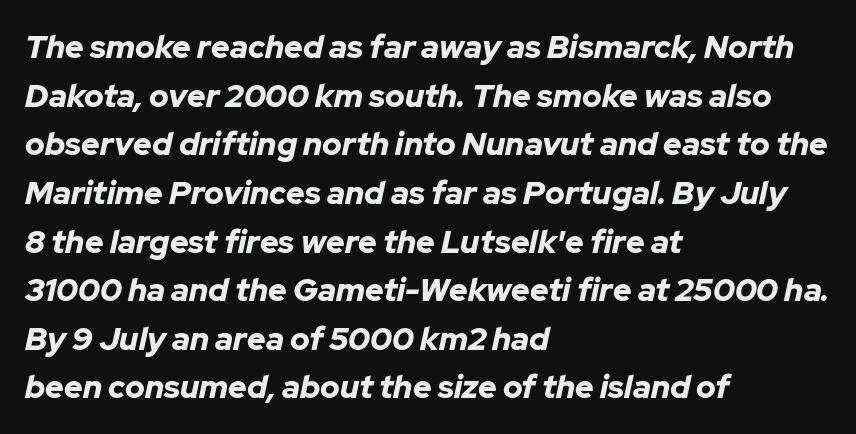
The image shows 32 px bold type, italic (leaning right); set left-aligned, normal line spacing (1.52x), normal letter spacing, not underlined; low stroke contrast and a medium x-height.
